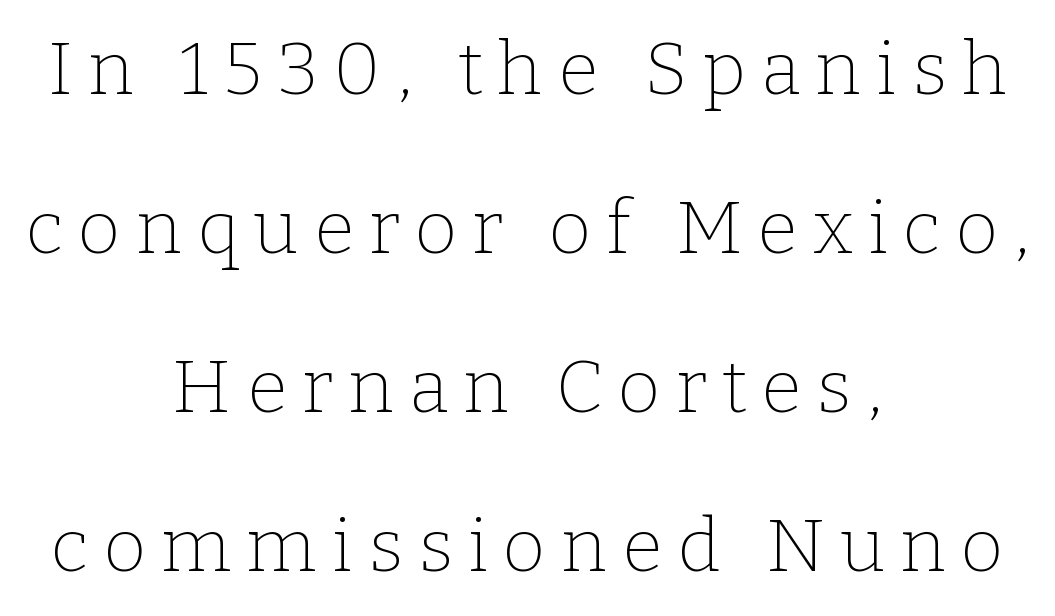
{"serif": "yes", "italic": "no", "bold": "no", "weight": "thin", "width": "normal", "stroke_contrast": "low", "x_height": "medium", "monospaced": "no", "underline": "no", "align": "center", "line_spacing": "loose", "line_spacing_ratio": 2.15, "letter_spacing": "wide", "letter_spacing_em": 0.2, "glyph_px": 74}
